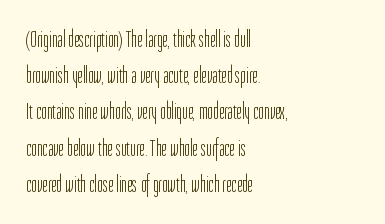
{"italic": "no", "bold": "no", "underline": "no", "align": "left", "line_spacing": "normal", "line_spacing_ratio": 1.51, "letter_spacing": "normal", "letter_spacing_em": 0.0, "glyph_px": 24}
